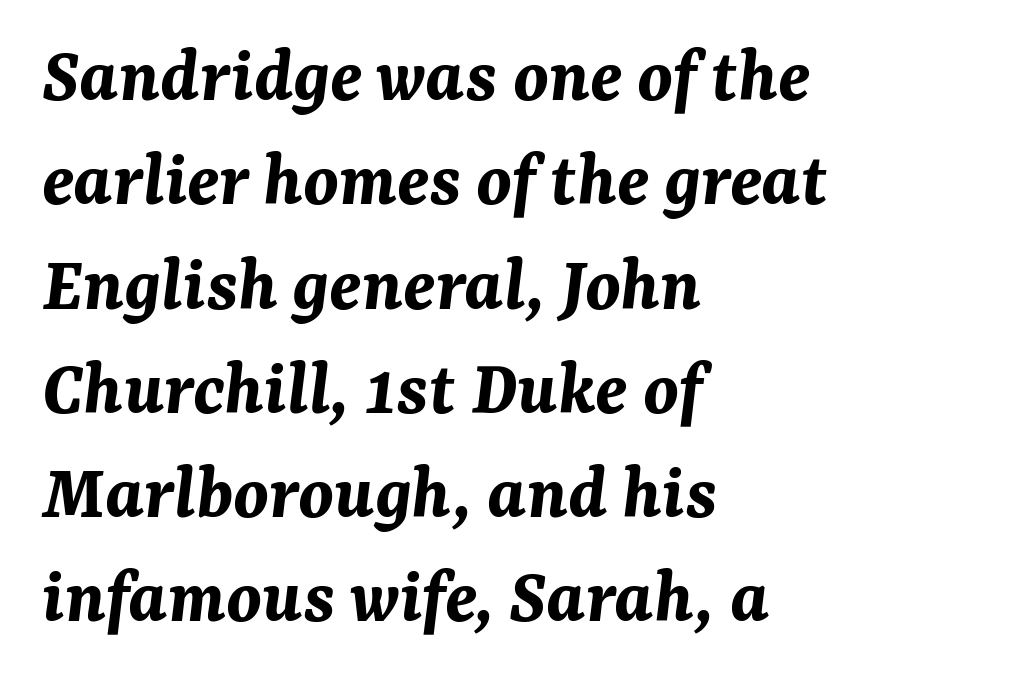
{"italic": "yes", "lean": "right", "slant_degrees": 7, "bold": "yes", "weight": "bold", "width": "normal", "stroke_contrast": "medium", "x_height": "medium", "monospaced": "no", "underline": "no", "align": "left", "line_spacing": "normal", "line_spacing_ratio": 1.32, "letter_spacing": "normal", "letter_spacing_em": 0.0, "glyph_px": 79}
